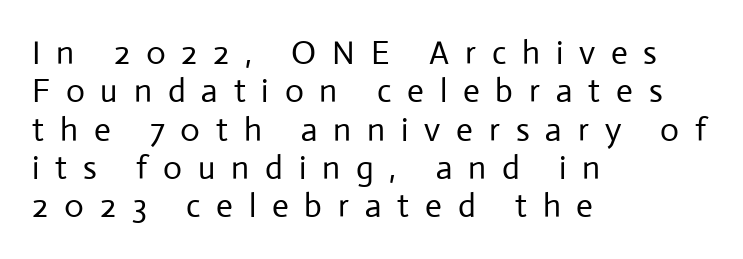
The image shows 33 px regular-weight sans-serif type, upright; set left-aligned, line spacing 1.16x, unusually wide letter spacing (+0.48 em), not underlined; low stroke contrast and a medium x-height.
